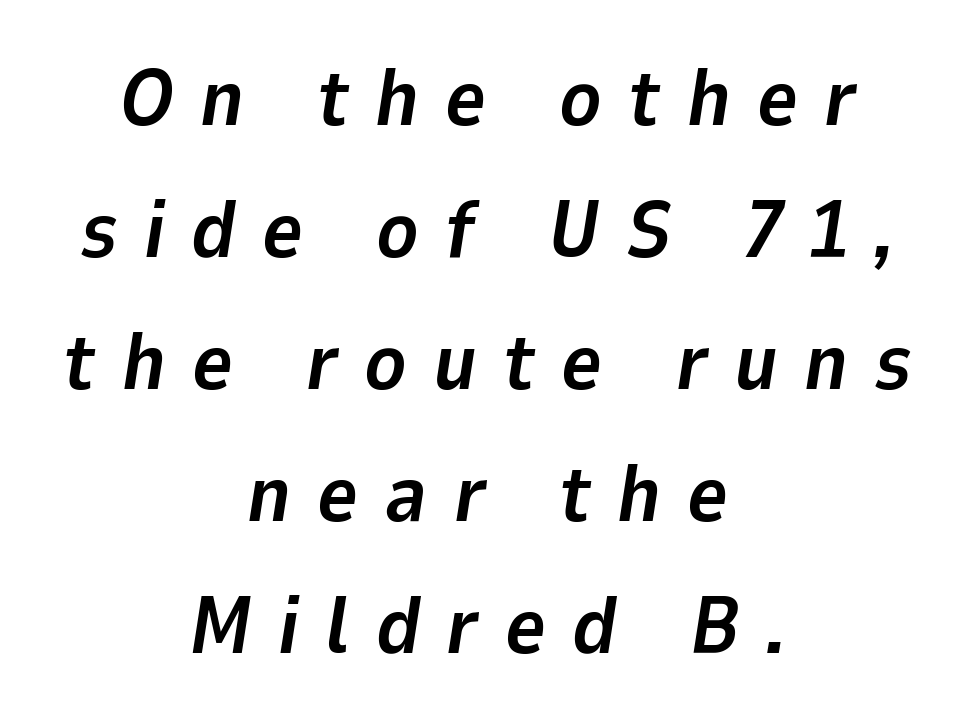
The rendering positions every line midway between the sides. Observe the lean: these are italic letterforms. I'd describe the lettering as bold — thick and assertive. The space between consecutive lines is moderate. Just letters on the line, the space beneath them empty. The passage shown is typed in a proportional face where columns would drift.
